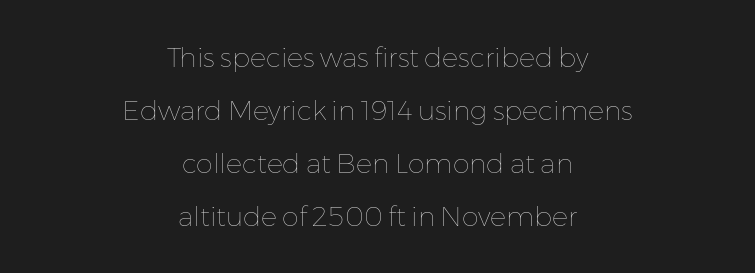
{"italic": "no", "bold": "no", "underline": "no", "align": "center", "line_spacing": "loose", "line_spacing_ratio": 1.96, "letter_spacing": "normal", "letter_spacing_em": 0.0, "glyph_px": 27}
